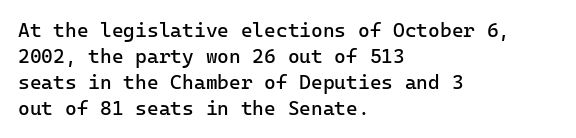
Where is the straight margin? On the left. This sample keeps an unexceptional amount of space between lines. The typesetting does not lean heavy: it is not bold. The gaps between neighbouring characters are ordinary and unremarkable. A clean baseline with only descenders dipping below it.
